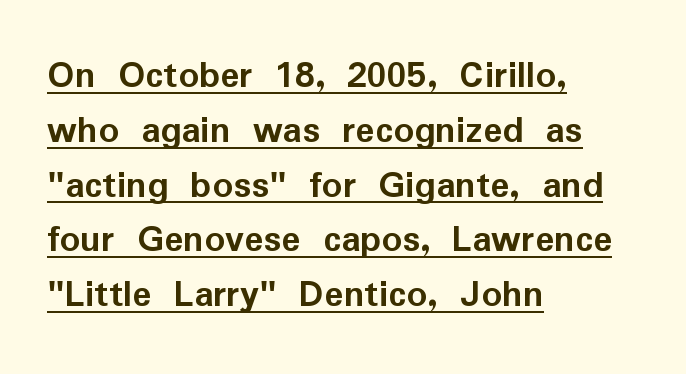
{"serif": "no", "italic": "no", "bold": "yes", "weight": "semibold", "width": "normal", "stroke_contrast": "low", "x_height": "medium", "monospaced": "no", "underline": "yes", "align": "left", "line_spacing": "normal", "line_spacing_ratio": 1.37, "letter_spacing": "normal", "letter_spacing_em": 0.0, "glyph_px": 40}
